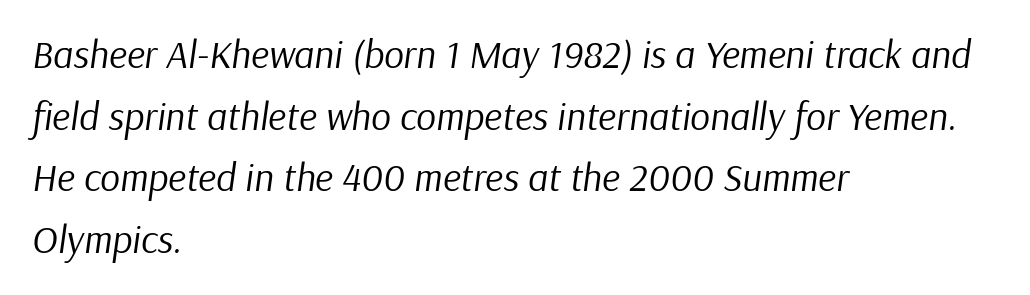
Q: Is the text bold? A: No.
Q: Is the text italic (slanted)? A: Yes, it leans right by about 9 degrees.
Q: Is the text underlined? A: No.
Q: How is the paragraph aligned? A: Left-aligned.
Q: Is the spacing between letters normal or unusually wide? A: Normal.
Q: Is the spacing between lines tight, normal or loose? A: Normal.
Q: Width (condensed, normal, or wide)? A: Normal.
Q: Stroke contrast? A: Low.
Q: x-height? A: Medium.
Q: Monospaced? A: No.
